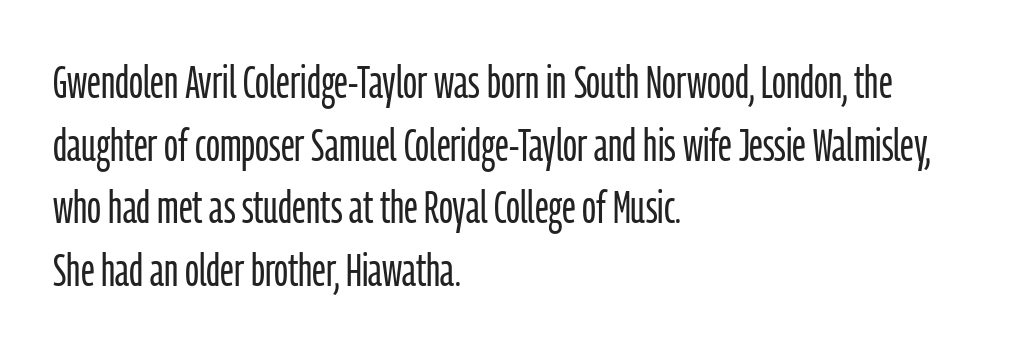
Q: Is the text bold? A: No.
Q: Is the text italic (slanted)? A: No, it is upright.
Q: Is the typeface a serif or a sans-serif typeface? A: Sans-serif.
Q: Is the text underlined? A: No.
Q: How is the paragraph aligned? A: Left-aligned.
Q: Is the spacing between letters normal or unusually wide? A: Normal.
Q: Is the spacing between lines tight, normal or loose? A: Normal.
Q: Width (condensed, normal, or wide)? A: Condensed.
Q: Stroke contrast? A: Low.
Q: x-height? A: Medium.
Q: Monospaced? A: No.
